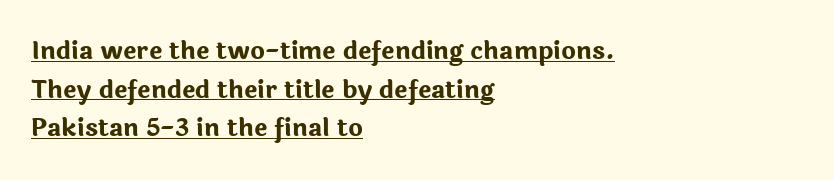
Q: Is the text bold? A: Yes.
Q: Is the text italic (slanted)? A: No, it is upright.
Q: Is the text underlined? A: Yes.
Q: How is the paragraph aligned? A: Left-aligned.
Q: Is the spacing between letters normal or unusually wide? A: Normal.
Q: Is the spacing between lines tight, normal or loose? A: Normal.
